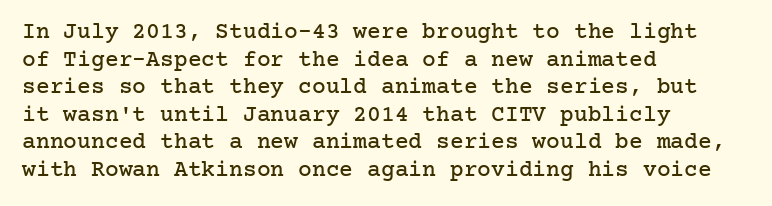
The line texture is even and compact thanks to regular tracking. These lines stack with their left ends in a neat column. The lettering stays uniformly vertical, giving the passage a roman look. Check the space under the baseline: it is left empty.
